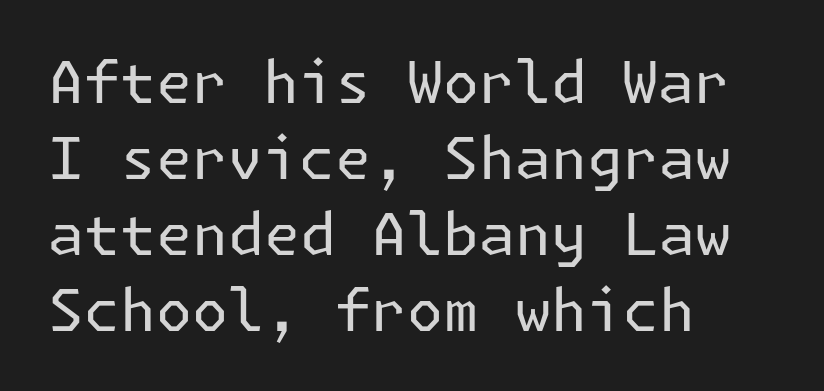
The cut favours lightness, reaching ordinary text weight at its darkest. What kind of face is this? One without serifs — a sans. Honestly, there is no underline to notice here at all. Letter spacing: default. Compared with a centered layout, this one pins lines to the left instead. The passage shown stacks its lines at a standard gap.
